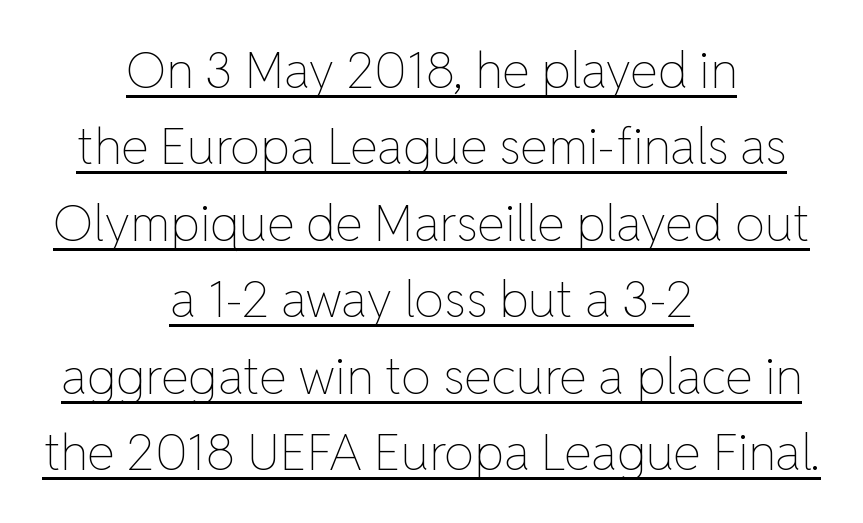
The passage shown is not bold in any degree. The letters advance in unequal steps, a hallmark of proportional type. Does extra space separate the letters? No, they use regular spacing. Like a heading marked for emphasis, these lines bear an underscore.
